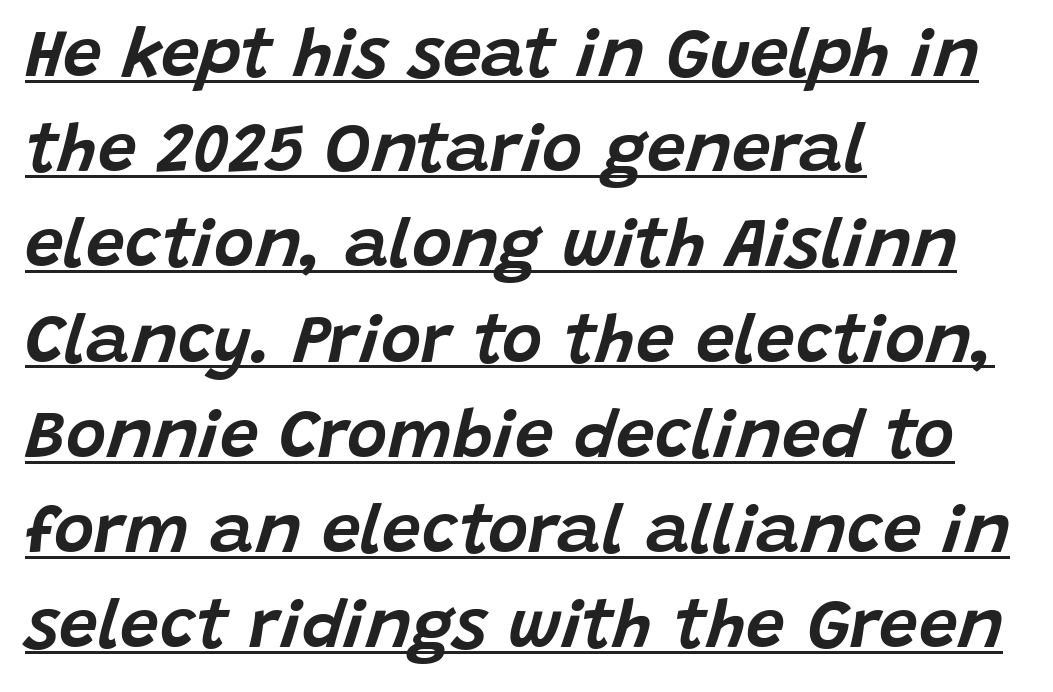
The image shows 69 px text type, italic (leaning right); set left-aligned, normal line spacing (1.38x), normal letter spacing, underlined; low stroke contrast and a large x-height.
